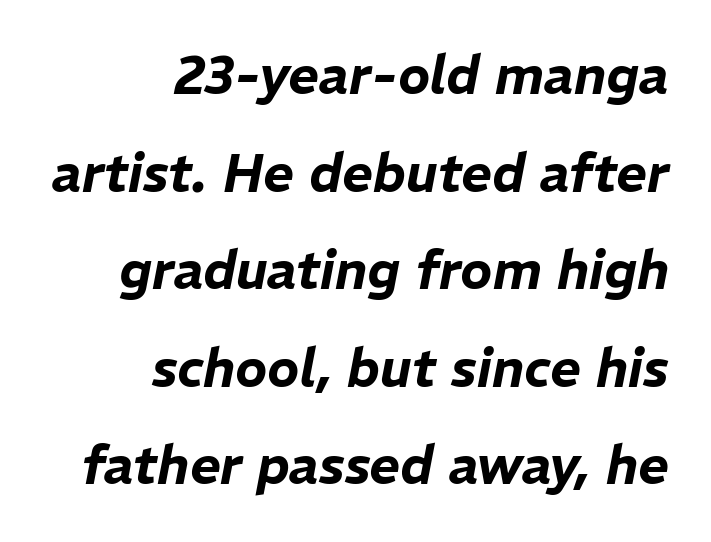
The specimen omits any rule beneath the text block's lines. This sample has the flowing, uneven cadence of proportional lettering. Where is the straight margin? On the right. Would a proofreader flag this as italicized? Yes.
